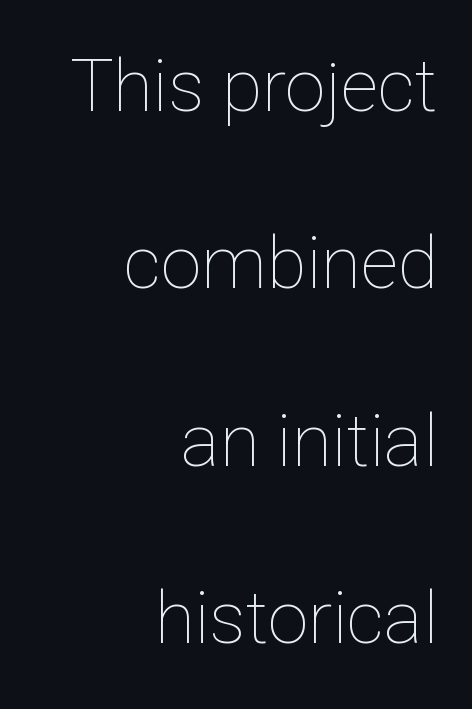
The image shows 73 px thin type, upright; set right-aligned, loose line spacing (2.43x), normal letter spacing, not underlined; low stroke contrast and a medium x-height.
